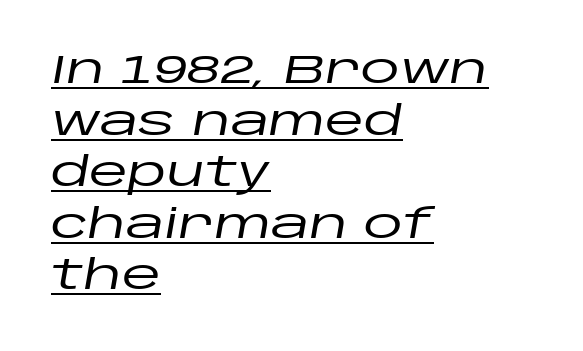
Summary of vertical rhythm: regular, with standard interline spacing. Looks like someone drew a line under every word here. Slanted lettering throughout. No extra tracking has been applied to these lines.
